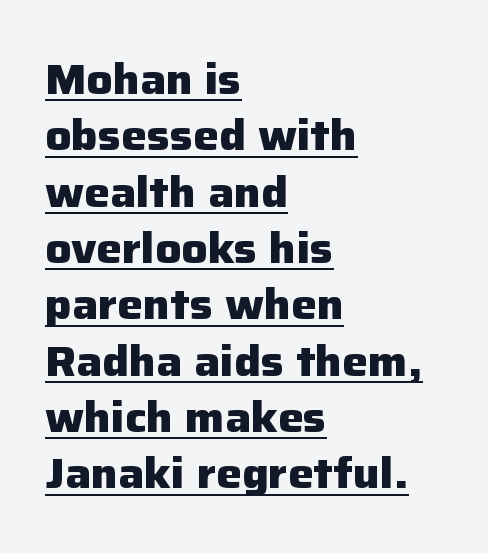
The image shows 43 px heavy sans-serif type, upright; set left-aligned, normal line spacing (1.31x), normal letter spacing, underlined; low stroke contrast and a medium x-height.
